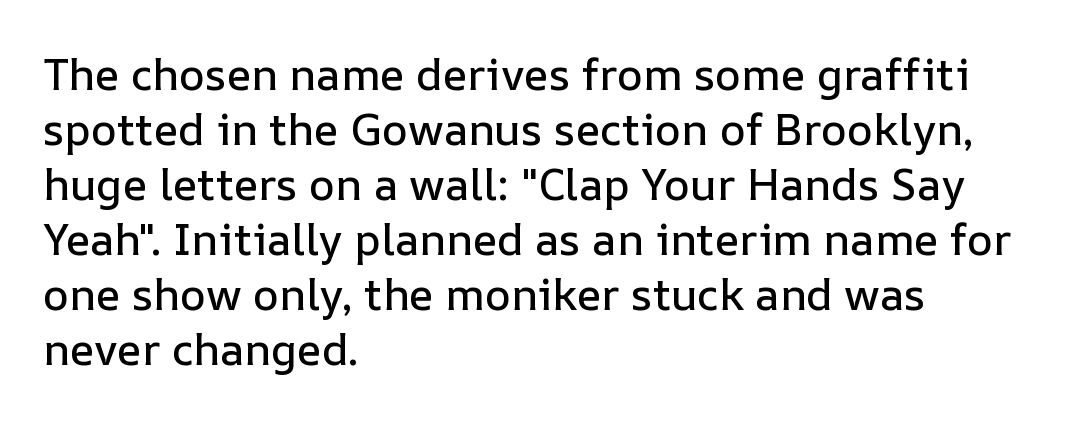
Designer's note — italics off, roman on. Casual observation: everything's shoved over to the left. A bare baseline throughout the passage. Compared with typical paragraphs, the rows here are spaced about the same. The type is set solid horizontally, with unmodified tracking.
